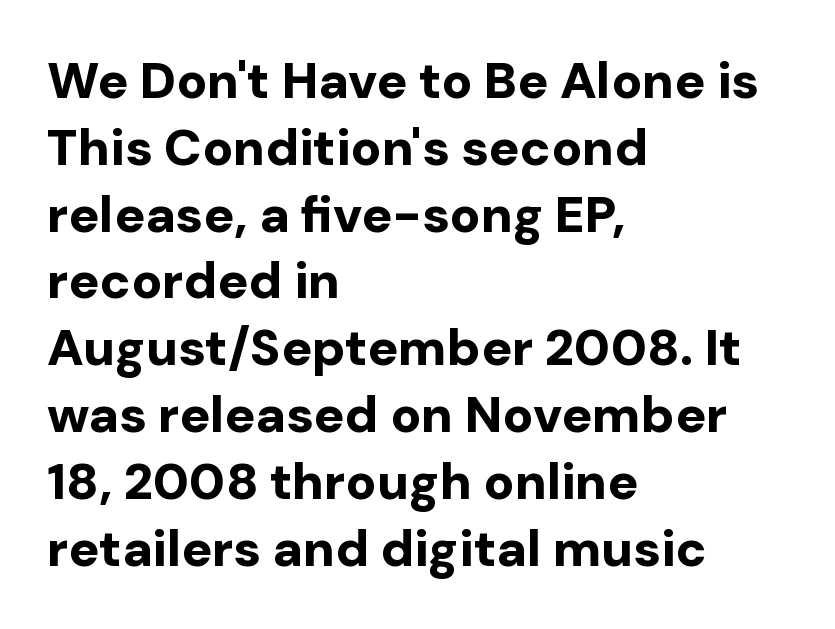
The image shows 51 px bold sans-serif type, upright; set left-aligned, normal line spacing (1.31x), normal letter spacing, not underlined; low stroke contrast and a medium x-height.
